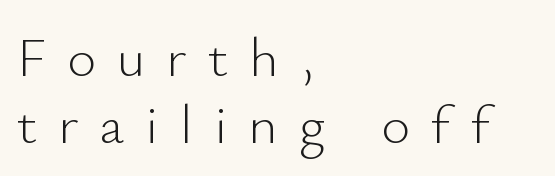
Type without underlining. Note the varied advance widths — an 'i' is clearly narrower than an 'm'. Counters stay open thanks to moderate or lighter strokes. The tracking reads as deliberately expanded to a designer's eye.
